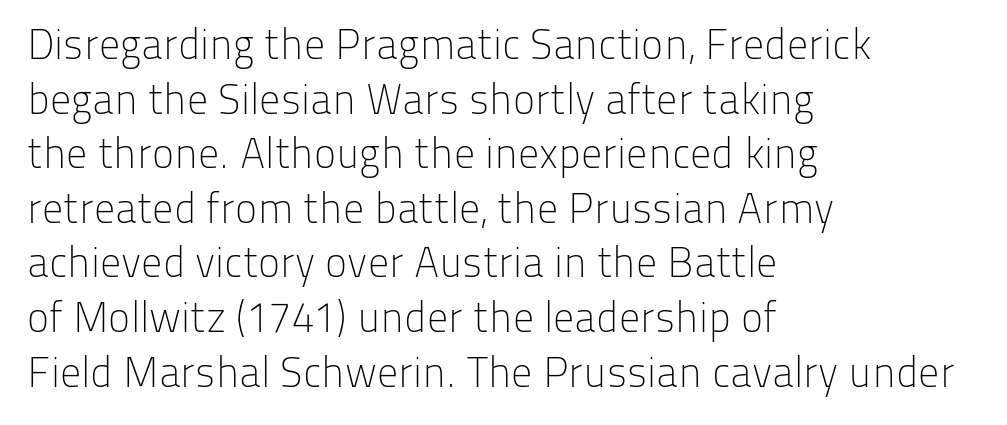
{"serif": "no", "italic": "no", "bold": "no", "weight": "light", "width": "normal", "stroke_contrast": "low", "x_height": "medium", "monospaced": "no", "underline": "no", "align": "left", "line_spacing": "normal", "line_spacing_ratio": 1.3, "letter_spacing": "normal", "letter_spacing_em": 0.0, "glyph_px": 42}
